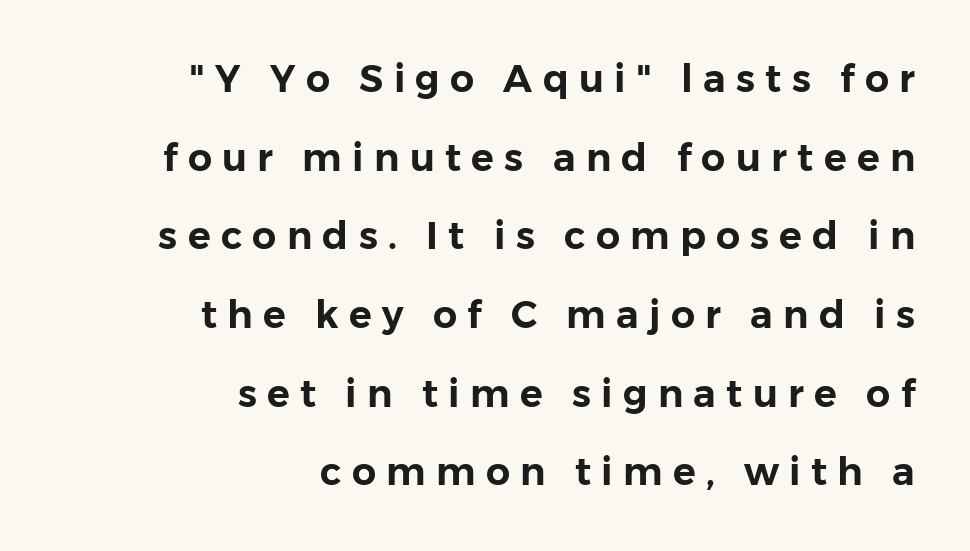
{"serif": "no", "italic": "no", "width": "normal", "stroke_contrast": "low", "x_height": "medium", "monospaced": "no", "underline": "no", "align": "right", "line_spacing": "loose", "line_spacing_ratio": 2.07, "letter_spacing": "wide", "letter_spacing_em": 0.27, "glyph_px": 38}
